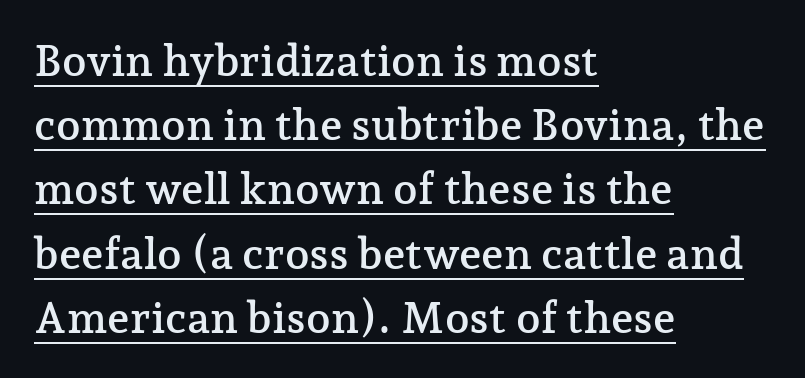
Q: Is the text italic (slanted)? A: No, it is upright.
Q: Is the typeface a serif or a sans-serif typeface? A: Serif.
Q: Is the text underlined? A: Yes.
Q: How is the paragraph aligned? A: Left-aligned.
Q: Is the spacing between letters normal or unusually wide? A: Normal.
Q: Is the spacing between lines tight, normal or loose? A: Normal.
Q: Width (condensed, normal, or wide)? A: Normal.
Q: Stroke contrast? A: Low.
Q: x-height? A: Medium.
Q: Monospaced? A: No.
